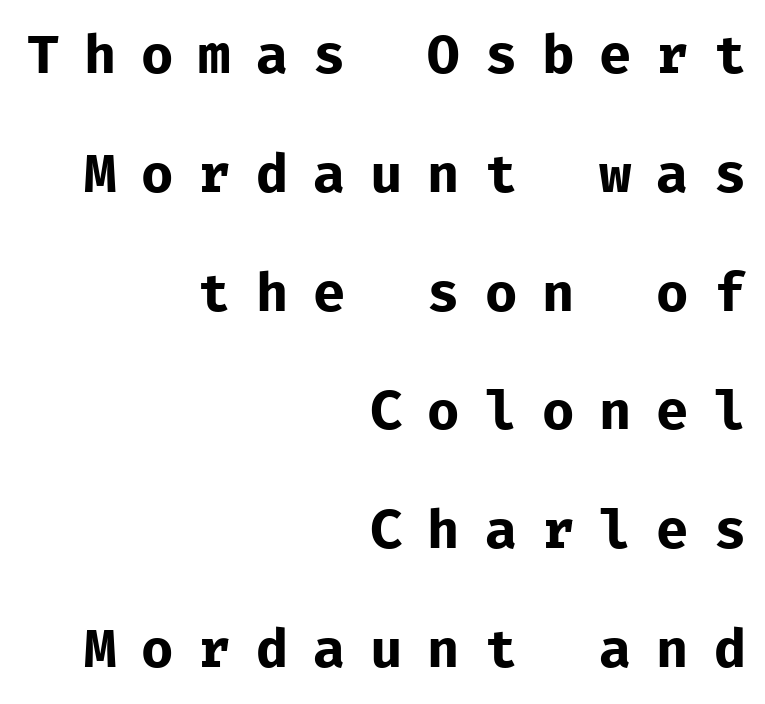
The string is rendered with underlining switched off. The passage shown has open, widely tracked lettering throughout. Is this a fixed-width face? Yes — each glyph sits in an identical cell. You can tell from the bare stems that sans-serif type was used. You could fit nearly another row in the gap between these rows. Does the lettering tilt? It doesn't — this is upright.
